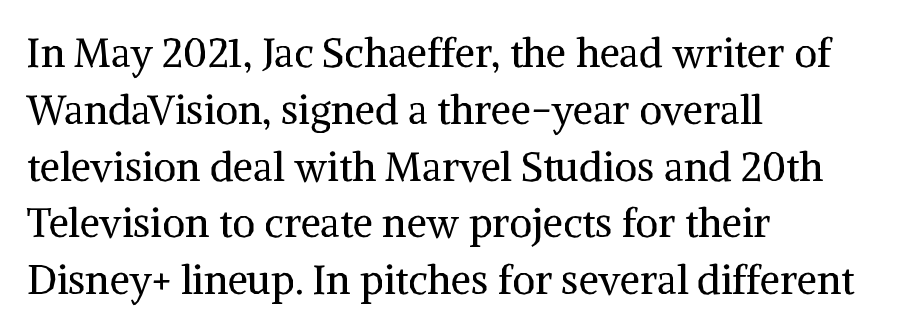
Q: Is the text bold? A: No.
Q: Is the text italic (slanted)? A: No, it is upright.
Q: Is the typeface a serif or a sans-serif typeface? A: Serif.
Q: Is the text underlined? A: No.
Q: How is the paragraph aligned? A: Left-aligned.
Q: Is the spacing between letters normal or unusually wide? A: Normal.
Q: Is the spacing between lines tight, normal or loose? A: Normal.
Q: Width (condensed, normal, or wide)? A: Normal.
Q: Stroke contrast? A: Medium.
Q: x-height? A: Medium.
Q: Monospaced? A: No.
